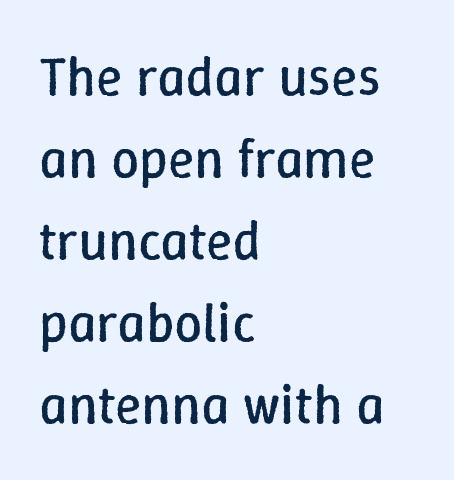
{"italic": "no", "bold": "no", "weight": "regular", "width": "normal", "stroke_contrast": "low", "x_height": "medium", "monospaced": "no", "underline": "no", "align": "left", "line_spacing": "normal", "line_spacing_ratio": 1.49, "letter_spacing": "normal", "letter_spacing_em": 0.0, "glyph_px": 55}
